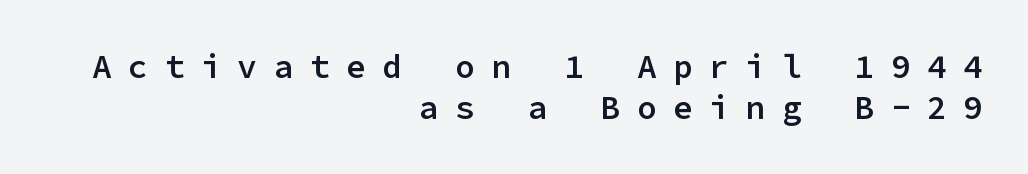
Q: Is the text bold? A: Semi-bold.
Q: Is the text italic (slanted)? A: No, it is upright.
Q: Is the typeface a serif or a sans-serif typeface? A: Sans-serif.
Q: Is the text underlined? A: No.
Q: How is the paragraph aligned? A: Right-aligned.
Q: Is the spacing between letters normal or unusually wide? A: Unusually wide.
Q: Width (condensed, normal, or wide)? A: Normal.
Q: Stroke contrast? A: Low.
Q: x-height? A: Medium.
Q: Monospaced? A: Yes.
